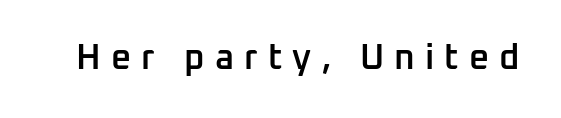
The image shows 35 px semibold sans-serif type, upright; set unusually wide letter spacing (+0.29 em), not underlined; low stroke contrast and a medium x-height.
